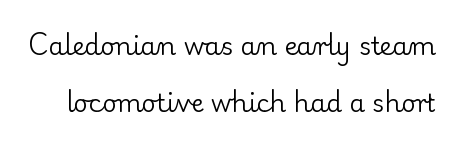
Ordinary non-slanted type is in use. Here the glyphs are tracked normally, forming tight word shapes. Weight: not bold — regular or lighter. The lines are spread far apart with generous leading.
